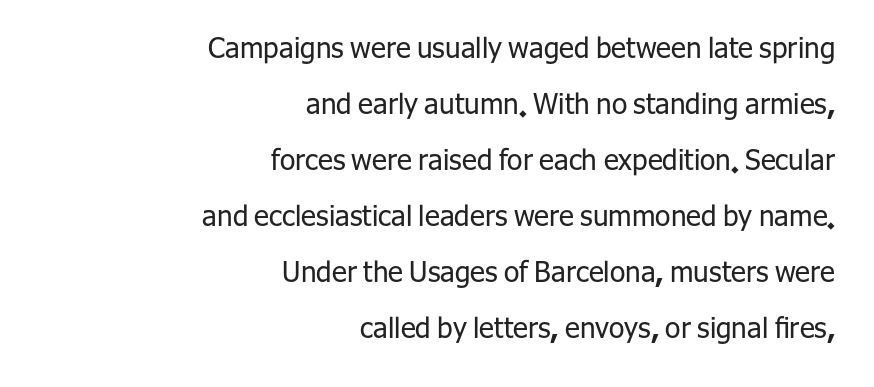
{"serif": "no", "italic": "no", "bold": "no", "weight": "regular", "width": "normal", "stroke_contrast": "low", "x_height": "medium", "monospaced": "no", "underline": "no", "align": "right", "line_spacing": "loose", "line_spacing_ratio": 2.0, "letter_spacing": "normal", "letter_spacing_em": 0.0, "glyph_px": 28}
